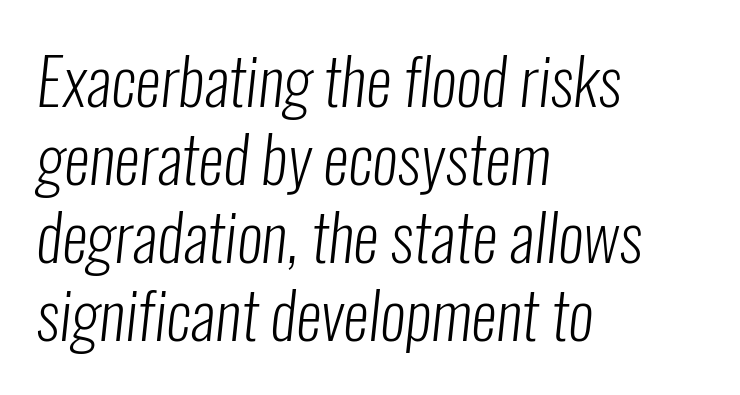
The image shows 65 px light, condensed sans-serif type; set left-aligned, line spacing 1.2x, normal letter spacing, not underlined; low stroke contrast and a medium x-height.
